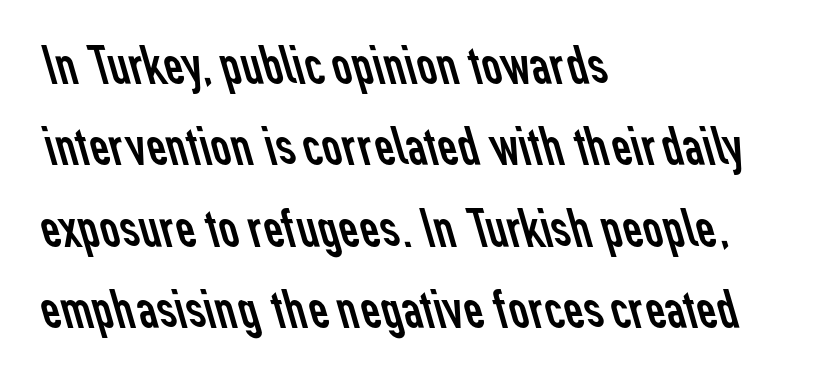
Caption: face not bold, strokes unweighted. Does the leading feel generous? No, just average. This is sans-serif lettering, the kind often seen on screens and signage. Line starts are locked; line ends wander. Quick note: underline off.
